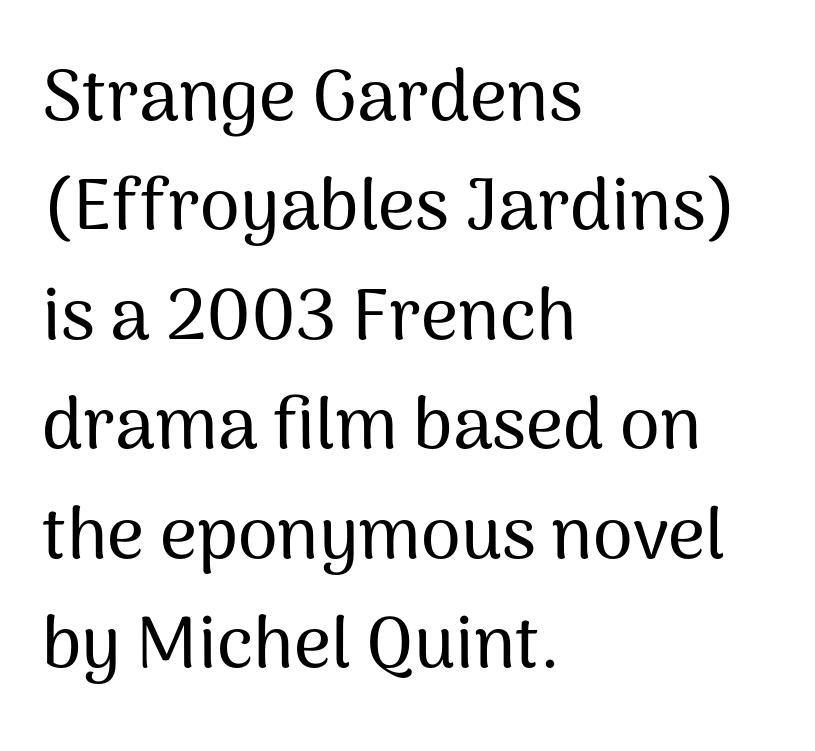
The image shows 72 px sans-serif type, upright; set left-aligned, normal line spacing (1.52x), normal letter spacing, not underlined; medium stroke contrast and a medium x-height.
